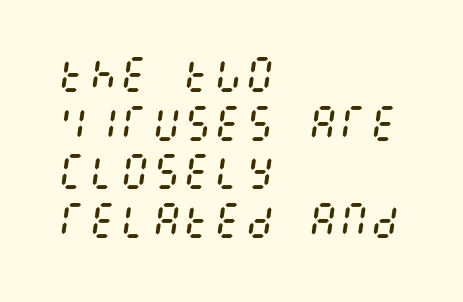
The image shows 39 px regular-weight, condensed type, italic (leaning right); set left-aligned, normal line spacing (1.25x), normal letter spacing, not underlined; medium stroke contrast and a large x-height.
